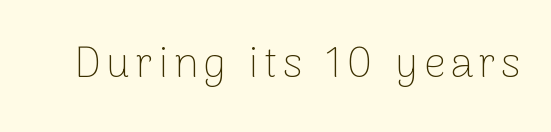
Bare-footed words on every line. The face looks like a standard text weight, possibly lighter. The rendering uses natural spacing where letterforms have individual widths. These lines were composed using upright roman letters.
